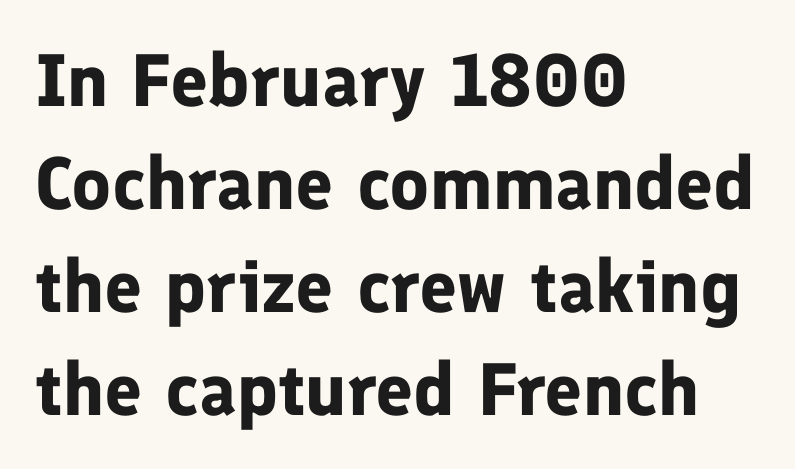
The lines in this sample share a left origin and differ only in where they stop. What stands out about the letter spacing? Nothing — it is the standard amount. Students, observe: this is what conventionally led text looks like. In terms of weight, the rendering is a true, heavy bold. The passage shown is not underscored anywhere.
